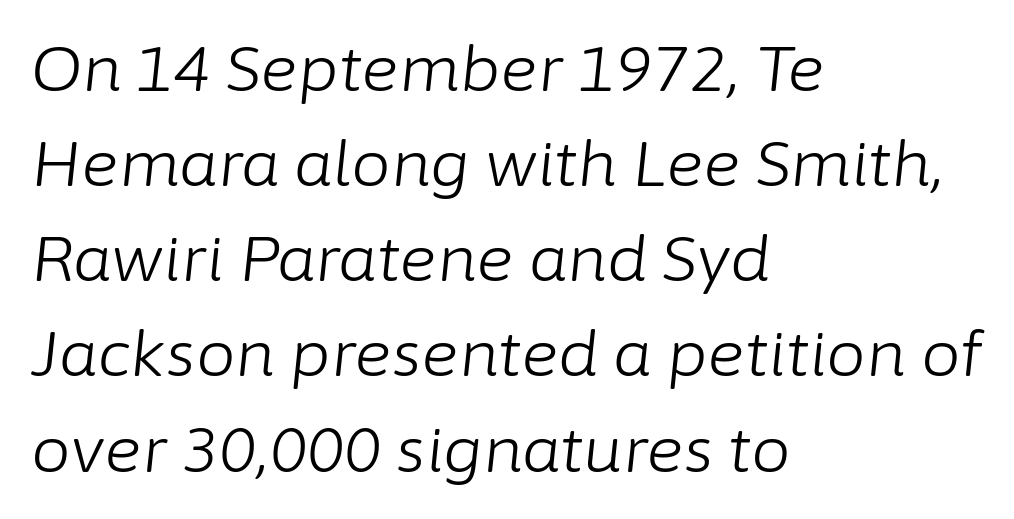
The image shows 63 px light type, italic (leaning right); set left-aligned, normal line spacing (1.51x), normal letter spacing, not underlined; low stroke contrast and a medium x-height.
